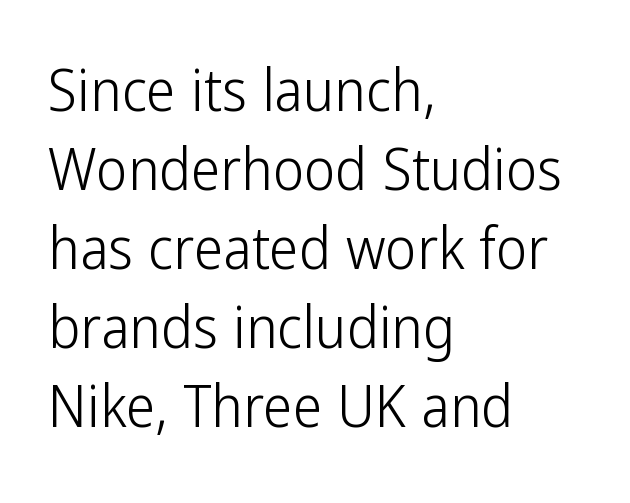
The image shows 59 px light, condensed sans-serif type, upright; set left-aligned, normal line spacing (1.34x), normal letter spacing, not underlined; low stroke contrast and a medium x-height.
